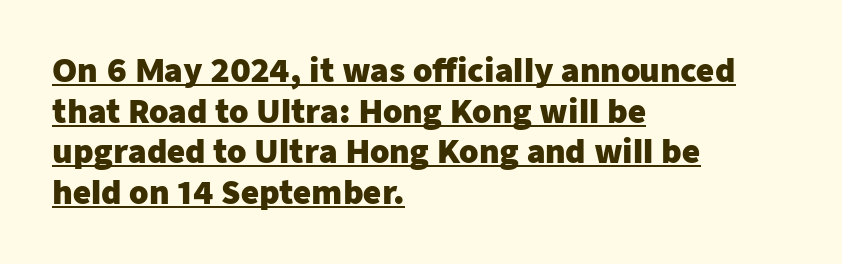
The image shows 31 px heavy sans-serif type, upright; set left-aligned, normal line spacing (1.31x), normal letter spacing, underlined; low stroke contrast and a medium x-height.
